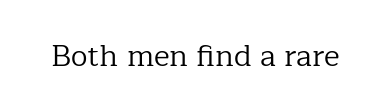
Ink coverage per letter is moderate at most. Clear beneath every line of the passage. Serifs: yes, visible at the terminals of the letterforms. The passage shown has conventional tracking throughout. Designer's note — italics off, roman on.
